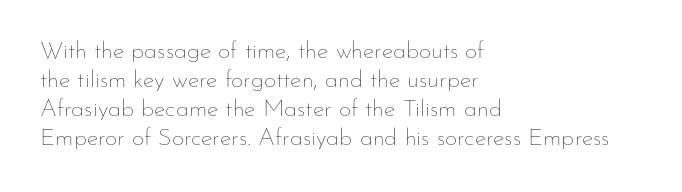
The image shows 24 px text type, upright; set left-aligned, line spacing 1.21x, normal letter spacing, not underlined.
